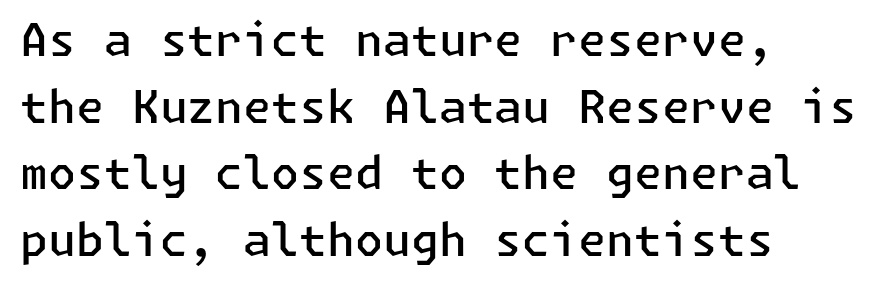
This rendering employs a face without finishing strokes, i.e., a sans-serif. Words float on clear page, feet unadorned. These lines sit exactly where default settings would place them. Horizontally, the lines are justified to the leading edge only. The axis of the letterforms is exactly vertical.
